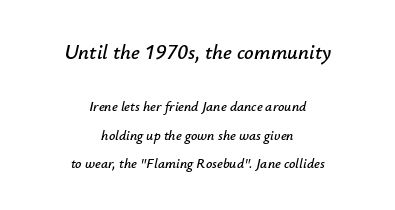
If you folded the block vertically in half, each line would mirror itself in length. Which chunk is bigger? The first one — the top block dwarfs the bottom. Regarding leading, the lines here are spaced well apart. This sample uses plain, unmodified letter spacing. The zone under the glyphs is completely vacant. Tall strokes in this sample are angled rather than plumb.
